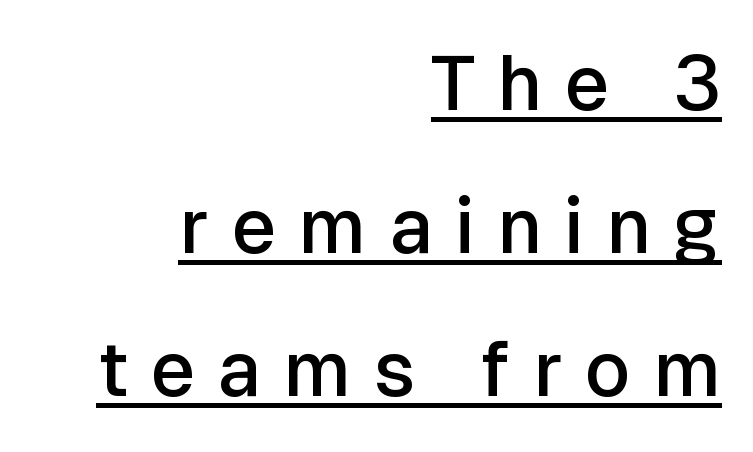
The image shows 77 px semibold sans-serif type, upright; set right-aligned, line spacing 1.86x, unusually wide letter spacing (+0.29 em), underlined; low stroke contrast and a medium x-height.
